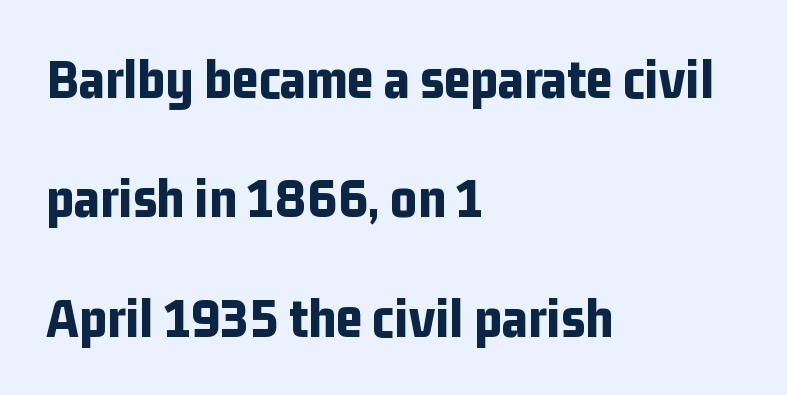
The lines are spread far apart with generous leading. Thick stems and heavy bowls — unmistakably bold. Posture: straight, roman, zero tilt. Bare-footed words on every line.
